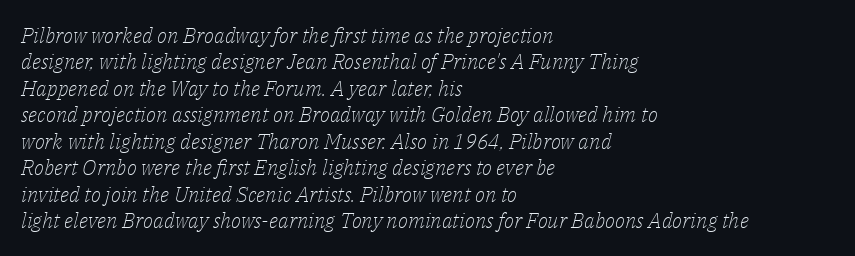
The image shows 21 px text type, italic (leaning right); set left-aligned, normal line spacing (1.26x), normal letter spacing, not underlined.
